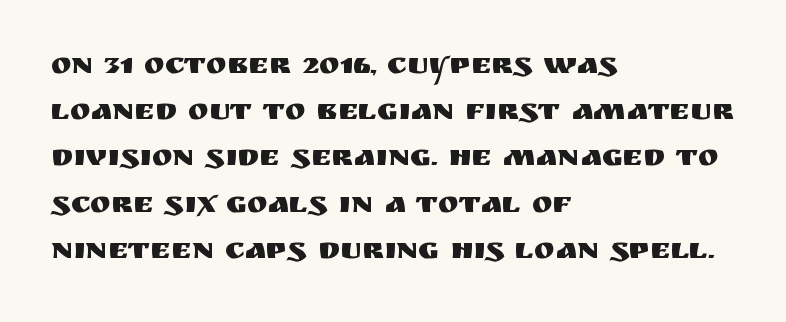
{"serif": "no", "italic": "no", "width": "normal", "stroke_contrast": "medium", "x_height": "large", "monospaced": "no", "underline": "no", "align": "left", "line_spacing": "normal", "line_spacing_ratio": 1.49, "letter_spacing": "normal", "letter_spacing_em": 0.0, "glyph_px": 31}
